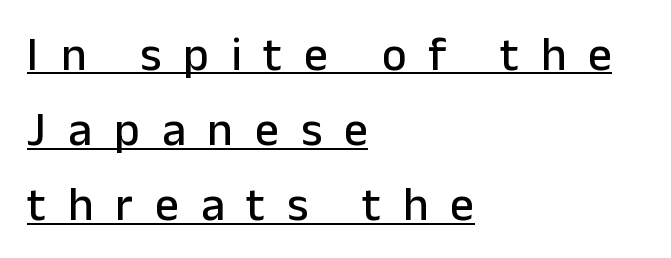
This sample has the flowing, uneven cadence of proportional lettering. The text was rendered using a sans face with plain stroke endings. In terms of letterspacing, this is a distinctly airy, spread setting. Each line starts at the same left margin while the right side varies. Posture: straight, roman, zero tilt. Somebody hit Ctrl+U on this one — the words are underlined.
